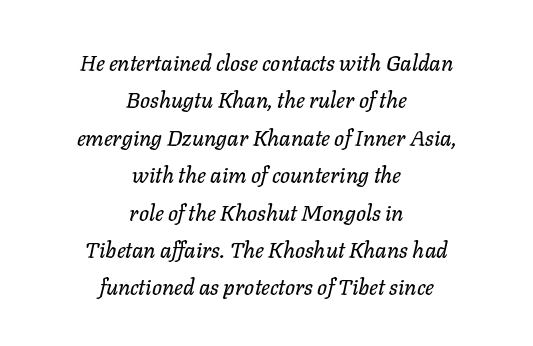
Q: Is the text italic (slanted)? A: Yes, it leans right by about 11 degrees.
Q: Is the text underlined? A: No.
Q: How is the paragraph aligned? A: Centered.
Q: Is the spacing between letters normal or unusually wide? A: Normal.
Q: Is the spacing between lines tight, normal or loose? A: Normal.
